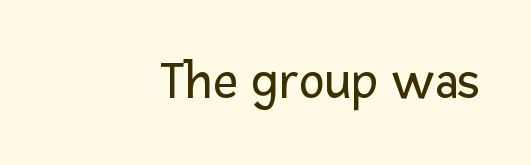
The image shows 54 px regular-weight sans-serif type, upright; set right-aligned, normal letter spacing, not underlined; low stroke contrast and a medium x-height.
